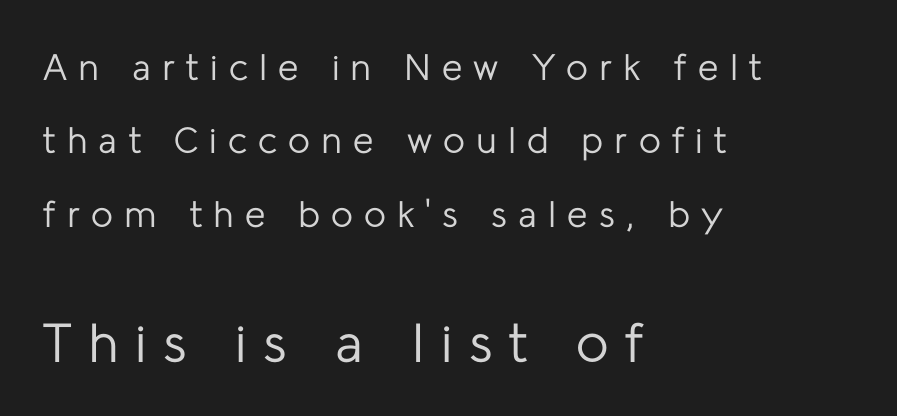
Q: Is the text bold? A: No.
Q: Is the text italic (slanted)? A: No, it is upright.
Q: Is the typeface a serif or a sans-serif typeface? A: Sans-serif.
Q: Is the text underlined? A: No.
Q: How is the paragraph aligned? A: Left-aligned.
Q: Is the spacing between letters normal or unusually wide? A: Unusually wide.
Q: Is the spacing between lines tight, normal or loose? A: Loose.
Q: Which block of text is set in a larger size, the first (top) or the second (bottom)? A: The second (bottom) one.
Q: Width (condensed, normal, or wide)? A: Normal.
Q: Stroke contrast? A: Low.
Q: x-height? A: Medium.
Q: Monospaced? A: No.
